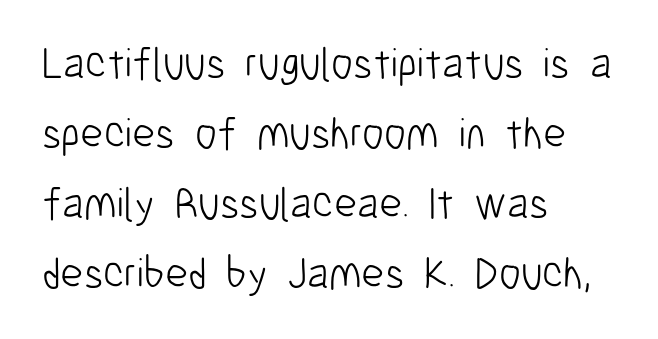
Q: Is the text bold? A: No.
Q: Is the text italic (slanted)? A: No, it is upright.
Q: Is the typeface a serif or a sans-serif typeface? A: Sans-serif.
Q: Is the text underlined? A: No.
Q: How is the paragraph aligned? A: Left-aligned.
Q: Is the spacing between letters normal or unusually wide? A: Normal.
Q: Is the spacing between lines tight, normal or loose? A: Normal.
Q: Width (condensed, normal, or wide)? A: Condensed.
Q: Stroke contrast? A: Low.
Q: x-height? A: Medium.
Q: Monospaced? A: No.
